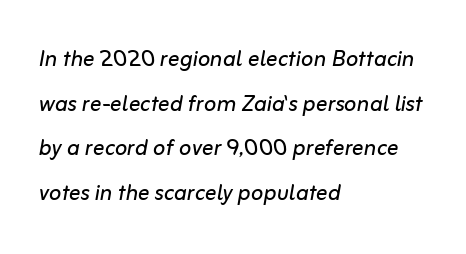
The image shows 29 px regular-weight type, italic (leaning right); set left-aligned, normal line spacing (1.54x), normal letter spacing, not underlined; low stroke contrast and a medium x-height.
